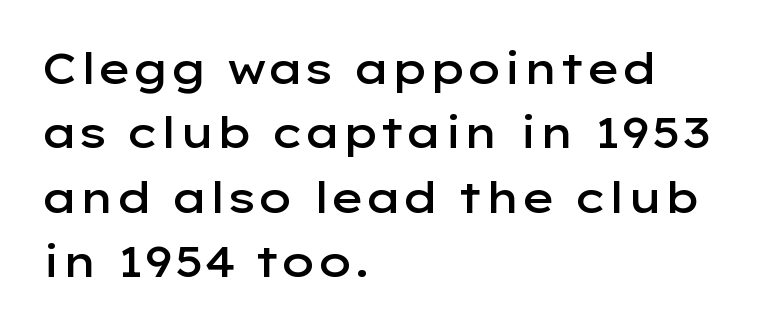
Q: Is the text bold? A: Semi-bold.
Q: Is the text italic (slanted)? A: No, it is upright.
Q: Is the typeface a serif or a sans-serif typeface? A: Sans-serif.
Q: Is the text underlined? A: No.
Q: How is the paragraph aligned? A: Left-aligned.
Q: Is the spacing between letters normal or unusually wide? A: Normal.
Q: Is the spacing between lines tight, normal or loose? A: Normal.
Q: Width (condensed, normal, or wide)? A: Wide.
Q: Stroke contrast? A: Low.
Q: x-height? A: Medium.
Q: Monospaced? A: No.
